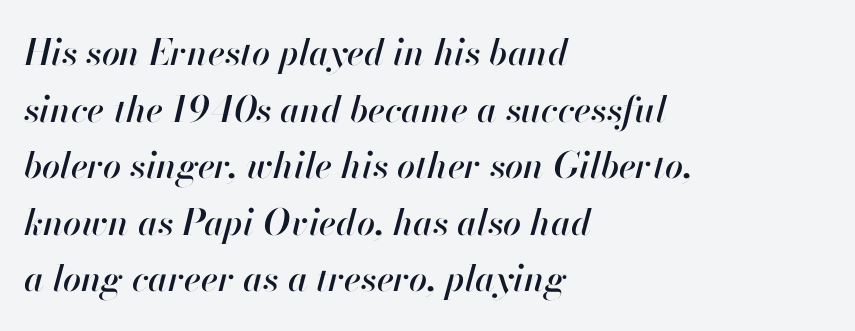
The image shows 36 px text type, italic (leaning right); set left-aligned, normal line spacing (1.57x), normal letter spacing, not underlined; high stroke contrast and a small x-height.
